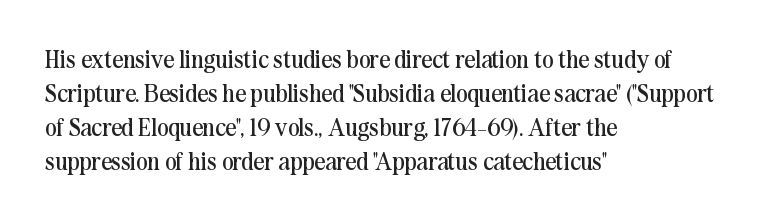
{"italic": "no", "bold": "no", "underline": "no", "align": "left", "line_spacing": "normal", "line_spacing_ratio": 1.41, "letter_spacing": "normal", "letter_spacing_em": 0.0, "glyph_px": 24}
